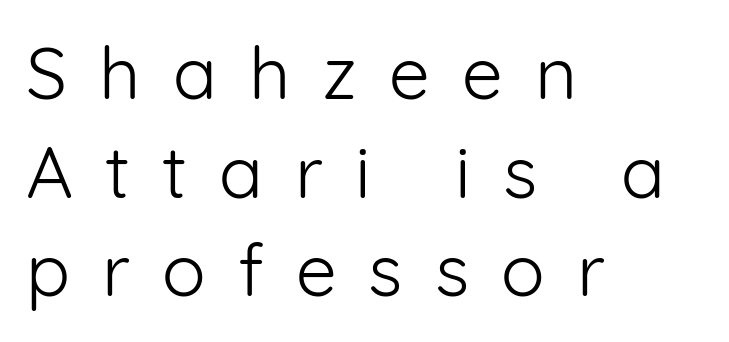
Every character sits straight up, as roman type does. Vertical spacing — default. Words appear elongated and porous because spacing is wide. No letter is thick-stroked: the sample isn't bold.
